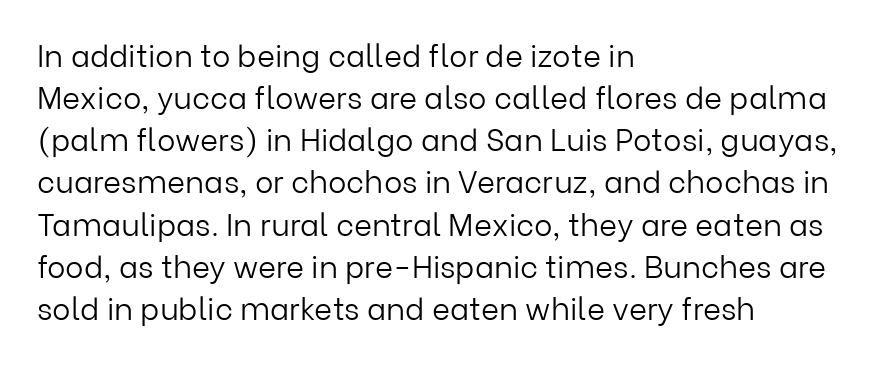
The image shows 31 px light sans-serif type, upright; set left-aligned, normal line spacing (1.36x), normal letter spacing, not underlined; low stroke contrast and a medium x-height.
